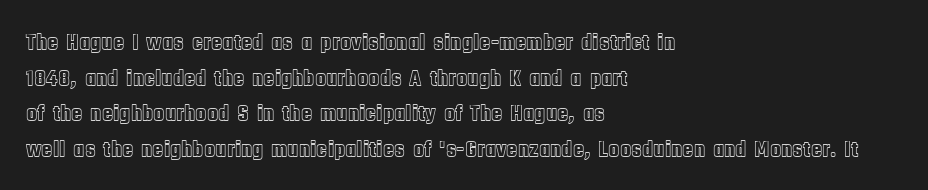
Q: Is the text italic (slanted)? A: No, it is upright.
Q: Is the text underlined? A: No.
Q: How is the paragraph aligned? A: Left-aligned.
Q: Is the spacing between letters normal or unusually wide? A: Normal.
Q: Is the spacing between lines tight, normal or loose? A: Normal.
